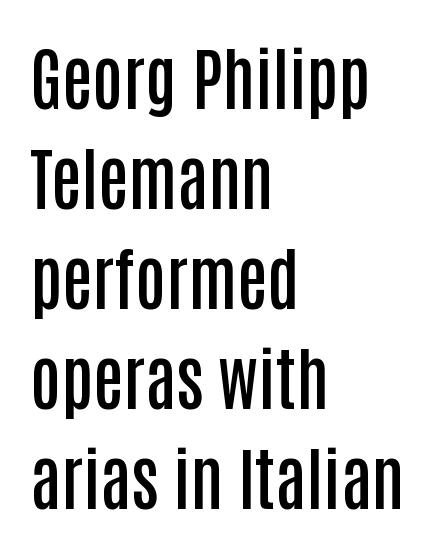
The lettering stays uniformly vertical, giving the passage a roman look. Observe the ordinary spacing: letters are neighbours, not strangers. Is the block centered? No — it sits flush against the left margin. Unlike a traditional serif, this face leaves its strokes unadorned. How heavy is the stroke? Medium-heavy — a semibold, shy of bold. The zone under the glyphs is completely vacant.
